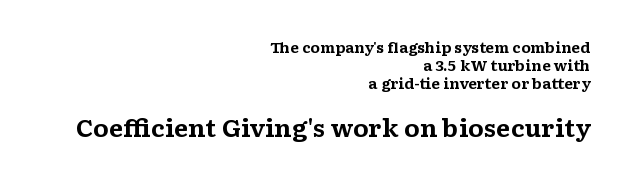
{"italic": "no", "bold": "yes", "underline": "no", "align": "right", "line_spacing": "normal", "line_spacing_ratio": 1.3, "letter_spacing": "normal", "letter_spacing_em": 0.0, "larger_block": "second", "size_ratio": 1.64, "glyph_px": 23}
